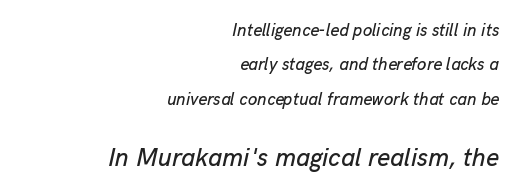
{"italic": "yes", "lean": "right", "slant_degrees": 13, "underline": "no", "align": "right", "line_spacing": "loose", "line_spacing_ratio": 2.02, "letter_spacing": "normal", "letter_spacing_em": 0.0, "larger_block": "second", "size_ratio": 1.47, "glyph_px": 25}
